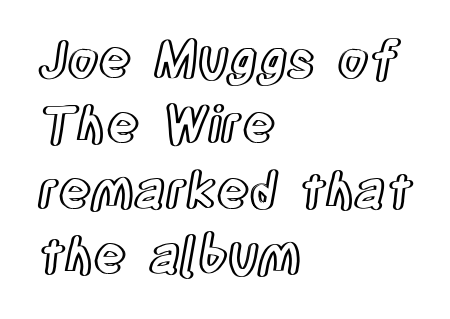
{"width": "condensed", "x_height": "large", "monospaced": "no", "underline": "no", "align": "left", "line_spacing": "normal", "line_spacing_ratio": 1.31, "letter_spacing": "normal", "letter_spacing_em": 0.0, "glyph_px": 50}
